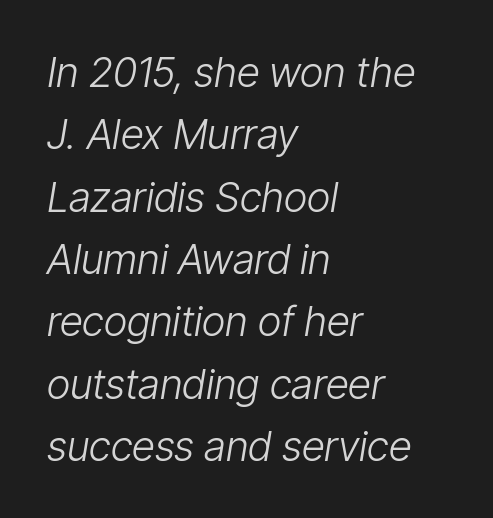
The image shows 41 px light, condensed type, italic (leaning right); set left-aligned, normal line spacing (1.52x), normal letter spacing, not underlined; low stroke contrast and a medium x-height.
